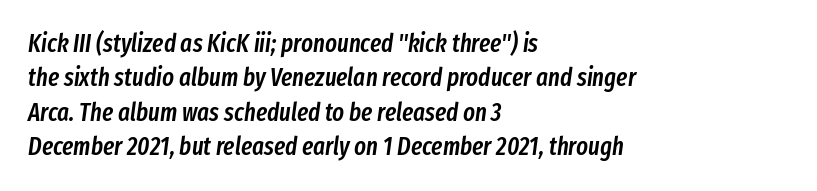
{"italic": "yes", "lean": "right", "slant_degrees": 8, "bold": "semi", "underline": "no", "align": "left", "line_spacing": "normal", "line_spacing_ratio": 1.38, "letter_spacing": "normal", "letter_spacing_em": 0.0, "glyph_px": 25}
